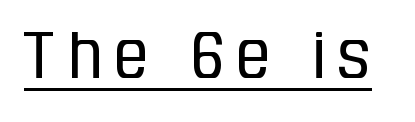
{"serif": "no", "italic": "no", "bold": "no", "weight": "regular", "width": "condensed", "stroke_contrast": "low", "x_height": "large", "monospaced": "no", "underline": "yes", "letter_spacing": "wide", "letter_spacing_em": 0.2, "glyph_px": 65}
